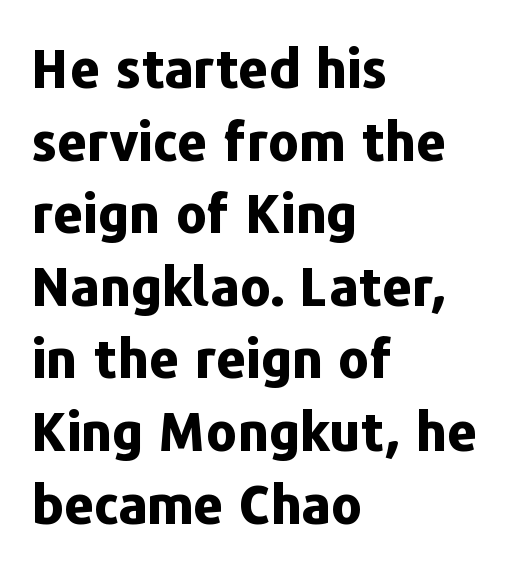
The image shows 53 px bold sans-serif type, upright; set left-aligned, normal line spacing (1.37x), normal letter spacing, not underlined; low stroke contrast and a medium x-height.
